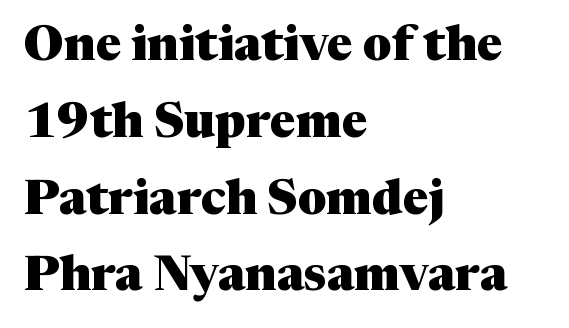
The image shows 48 px heavy serif type, upright; set left-aligned, normal line spacing (1.6x), normal letter spacing, not underlined; medium stroke contrast and a medium x-height.
